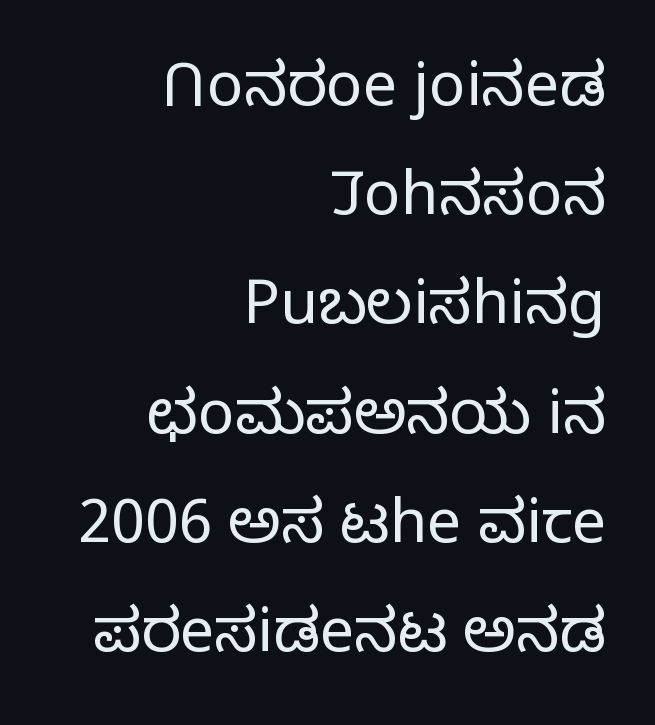
The rendering keeps characters at their native spacing. Bold? No — there's no thickening of the strokes. The strip under each line holds only bare page. Nothing sits at the stroke ends, so this counts as sans-serif. Line ends are locked; line starts wander. Style check: upright.
